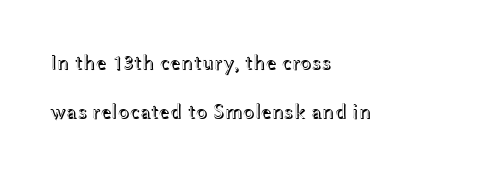
{"italic": "no", "underline": "no", "align": "left", "line_spacing": "loose", "line_spacing_ratio": 2.31, "letter_spacing": "normal", "letter_spacing_em": 0.0, "glyph_px": 21}
